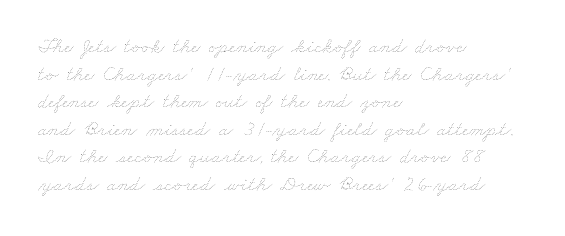
{"bold": "no", "underline": "no", "align": "left", "line_spacing": "normal", "line_spacing_ratio": 1.31, "letter_spacing": "normal", "letter_spacing_em": 0.0, "glyph_px": 21}
